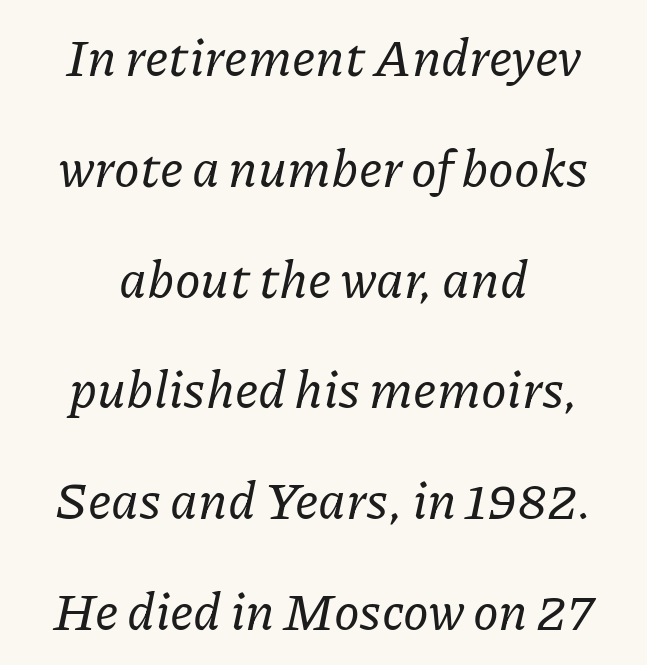
{"serif": "yes", "italic": "yes", "lean": "right", "slant_degrees": 11, "width": "normal", "stroke_contrast": "low", "x_height": "medium", "monospaced": "no", "underline": "no", "align": "center", "line_spacing": "loose", "line_spacing_ratio": 2.13, "letter_spacing": "normal", "letter_spacing_em": 0.0, "glyph_px": 52}
